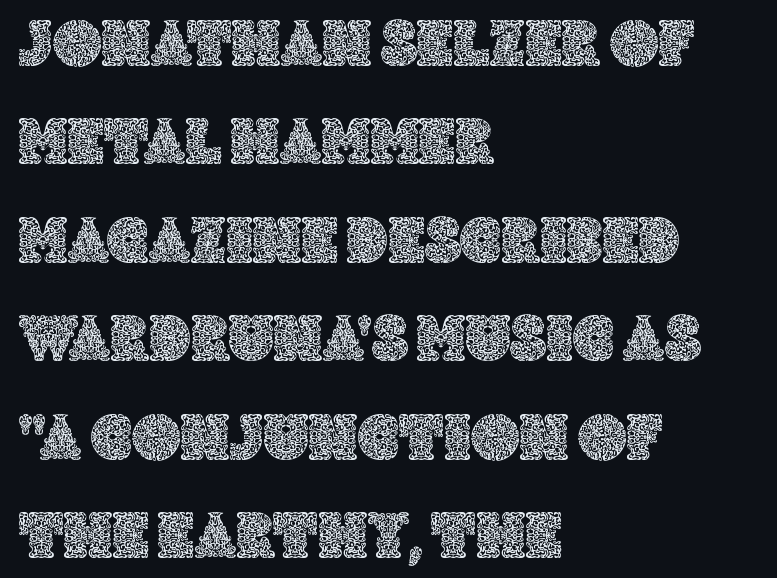
{"italic": "no", "width": "normal", "x_height": "large", "monospaced": "no", "underline": "no", "align": "left", "line_spacing": "normal", "line_spacing_ratio": 1.47, "letter_spacing": "normal", "letter_spacing_em": 0.0, "glyph_px": 67}
